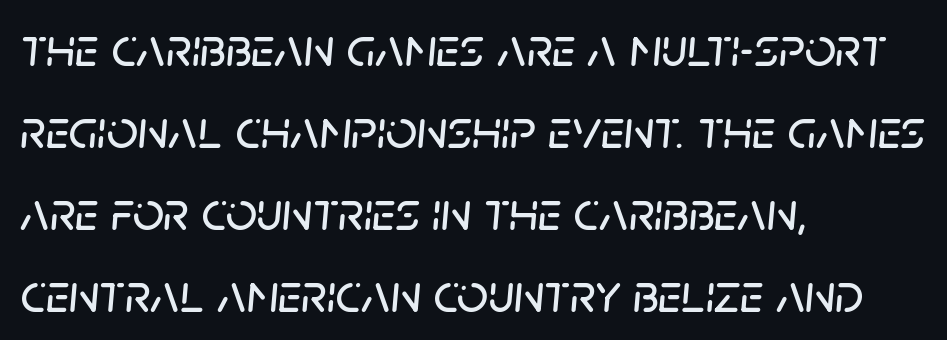
Only glyphs here, with clear space below each row. The rows are spaced the way most documents space them. This is oblique type, the kind used for emphasis or titles. Do the characters align in a grid? No, the font is proportional. The paragraph has a hard left edge and a soft right edge. Short note: letters normally spaced.
